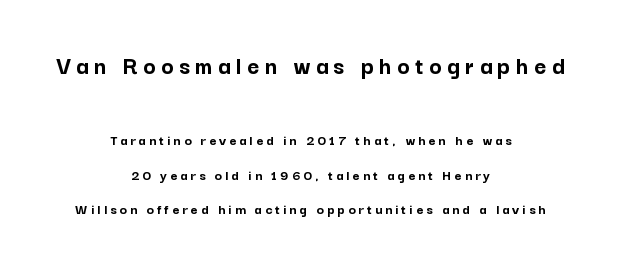
{"italic": "no", "bold": "yes", "underline": "no", "align": "center", "line_spacing": "loose", "line_spacing_ratio": 2.31, "letter_spacing": "wide", "letter_spacing_em": 0.21, "larger_block": "first", "size_ratio": 1.73, "glyph_px": 26}
